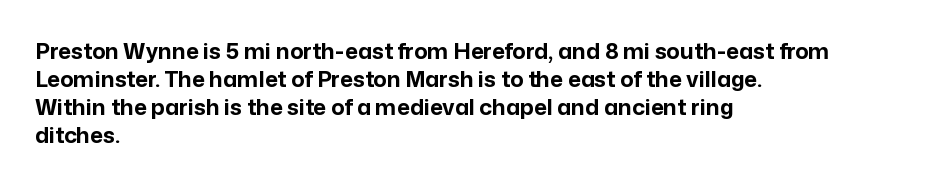
Q: Is the text bold? A: Yes.
Q: Is the text italic (slanted)? A: No, it is upright.
Q: Is the text underlined? A: No.
Q: How is the paragraph aligned? A: Left-aligned.
Q: Is the spacing between letters normal or unusually wide? A: Normal.
Q: Is the spacing between lines tight, normal or loose? A: Normal.
